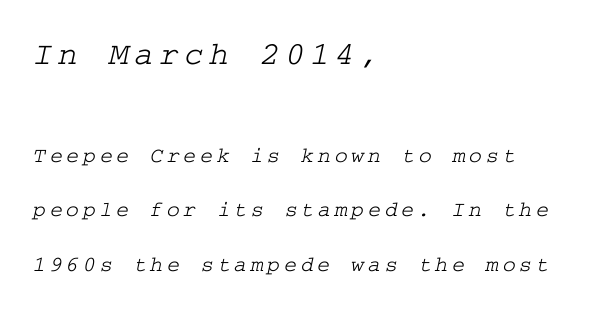
The upper block of text is set noticeably larger than the block beneath it. Only glyphs here, with clear space below each row. What kind of face is this? One with serifs. Loosely led — the rows are spread out.
